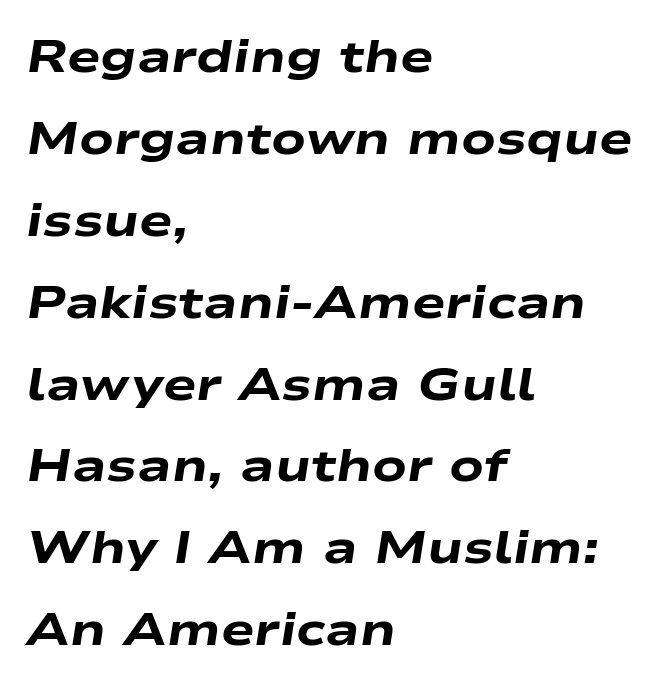
{"italic": "yes", "lean": "right", "slant_degrees": 9, "bold": "yes", "weight": "heavy", "width": "wide", "stroke_contrast": "low", "x_height": "medium", "monospaced": "no", "underline": "no", "align": "left", "line_spacing_ratio": 1.82, "letter_spacing": "normal", "letter_spacing_em": 0.0, "glyph_px": 45}
